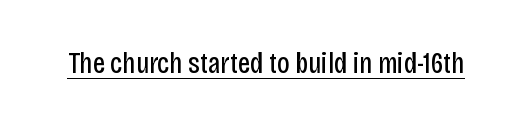
Does a line run under the words? Yes, clearly. Note the varied advance widths — an 'i' is clearly narrower than an 'm'. Examine the stroke ends and you'll find no serifs. Standard letterfit; no display-style spreading of the glyphs.
